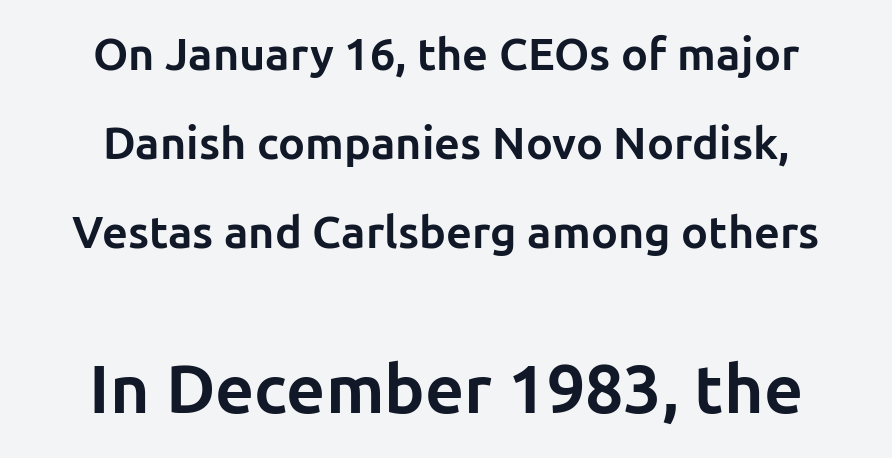
{"serif": "no", "italic": "no", "bold": "yes", "weight": "bold", "width": "normal", "stroke_contrast": "low", "x_height": "medium", "monospaced": "no", "underline": "no", "align": "center", "line_spacing": "loose", "line_spacing_ratio": 1.98, "letter_spacing": "normal", "letter_spacing_em": 0.0, "larger_block": "second", "size_ratio": 1.51, "glyph_px": 68}
